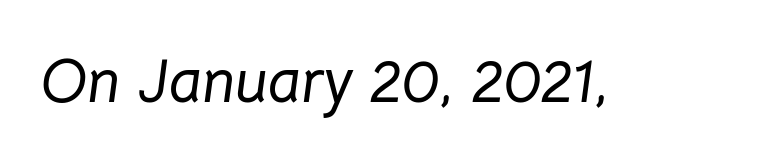
Q: Is the text italic (slanted)? A: Yes, it leans right by about 8 degrees.
Q: Is the text underlined? A: No.
Q: Is the spacing between letters normal or unusually wide? A: Normal.
Q: Width (condensed, normal, or wide)? A: Normal.
Q: Stroke contrast? A: Low.
Q: x-height? A: Medium.
Q: Monospaced? A: No.
